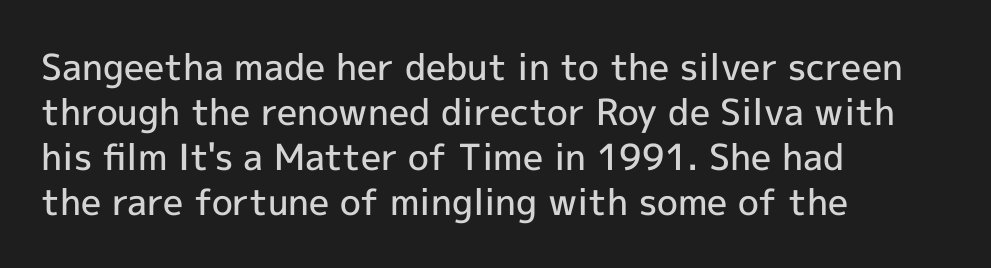
Q: Is the text bold? A: Semi-bold.
Q: Is the text italic (slanted)? A: No, it is upright.
Q: Is the typeface a serif or a sans-serif typeface? A: Sans-serif.
Q: Is the text underlined? A: No.
Q: How is the paragraph aligned? A: Left-aligned.
Q: Is the spacing between letters normal or unusually wide? A: Normal.
Q: Is the spacing between lines tight, normal or loose? A: Normal.
Q: Width (condensed, normal, or wide)? A: Normal.
Q: x-height? A: Medium.
Q: Monospaced? A: No.
